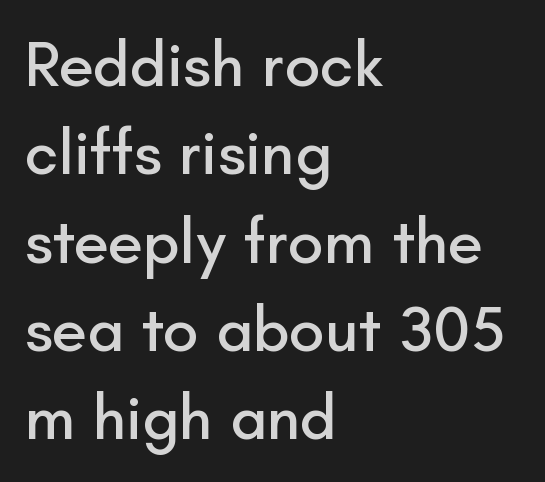
The image shows 64 px sans-serif type, upright; set left-aligned, normal line spacing (1.38x), normal letter spacing, not underlined; low stroke contrast and a small x-height.
